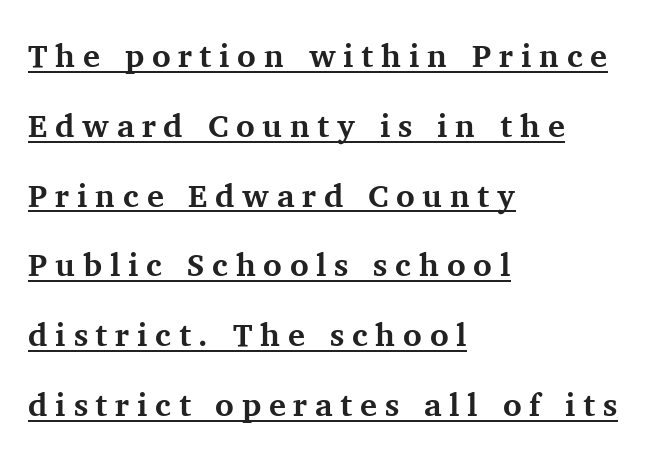
Q: Is the text bold? A: Yes.
Q: Is the text italic (slanted)? A: No, it is upright.
Q: Is the typeface a serif or a sans-serif typeface? A: Serif.
Q: Is the text underlined? A: Yes.
Q: How is the paragraph aligned? A: Left-aligned.
Q: Is the spacing between letters normal or unusually wide? A: Unusually wide.
Q: Is the spacing between lines tight, normal or loose? A: Loose.
Q: Width (condensed, normal, or wide)? A: Normal.
Q: Stroke contrast? A: Medium.
Q: x-height? A: Medium.
Q: Monospaced? A: No.
